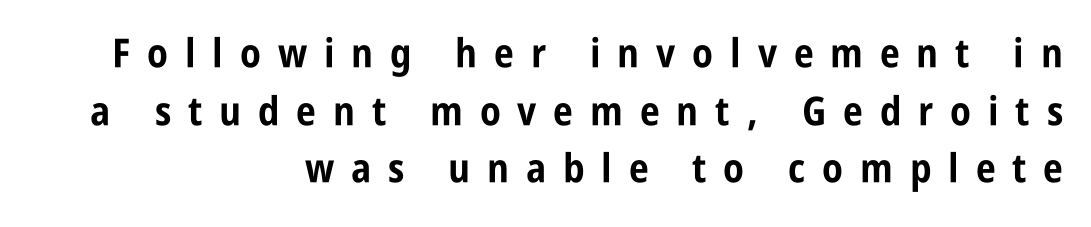
Q: Is the text bold? A: Yes.
Q: Is the text italic (slanted)? A: No, it is upright.
Q: Is the typeface a serif or a sans-serif typeface? A: Sans-serif.
Q: Is the text underlined? A: No.
Q: How is the paragraph aligned? A: Right-aligned.
Q: Is the spacing between letters normal or unusually wide? A: Unusually wide.
Q: Is the spacing between lines tight, normal or loose? A: Normal.
Q: Width (condensed, normal, or wide)? A: Condensed.
Q: Stroke contrast? A: Low.
Q: x-height? A: Large.
Q: Monospaced? A: No.
